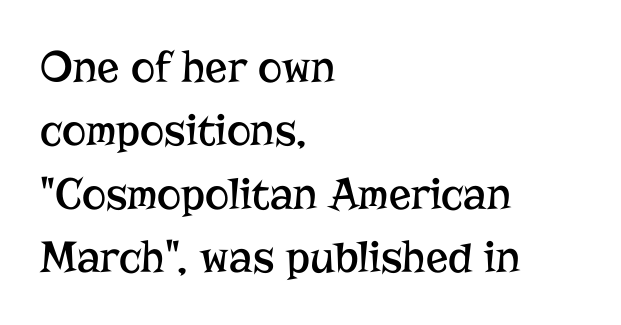
Q: Is the text bold? A: No.
Q: Is the text italic (slanted)? A: No, it is upright.
Q: Is the typeface a serif or a sans-serif typeface? A: Serif.
Q: Is the text underlined? A: No.
Q: How is the paragraph aligned? A: Left-aligned.
Q: Is the spacing between letters normal or unusually wide? A: Normal.
Q: Is the spacing between lines tight, normal or loose? A: Normal.
Q: Width (condensed, normal, or wide)? A: Normal.
Q: Stroke contrast? A: Low.
Q: x-height? A: Medium.
Q: Monospaced? A: No.
